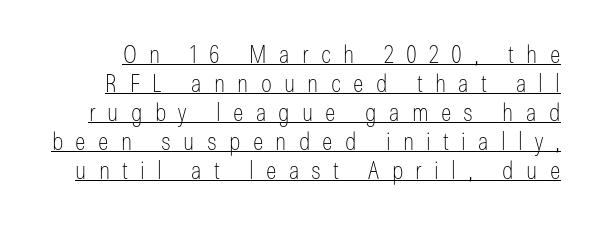
The image shows 25 px text type, upright; set line spacing 1.16x, unusually wide letter spacing (+0.49 em), underlined.
